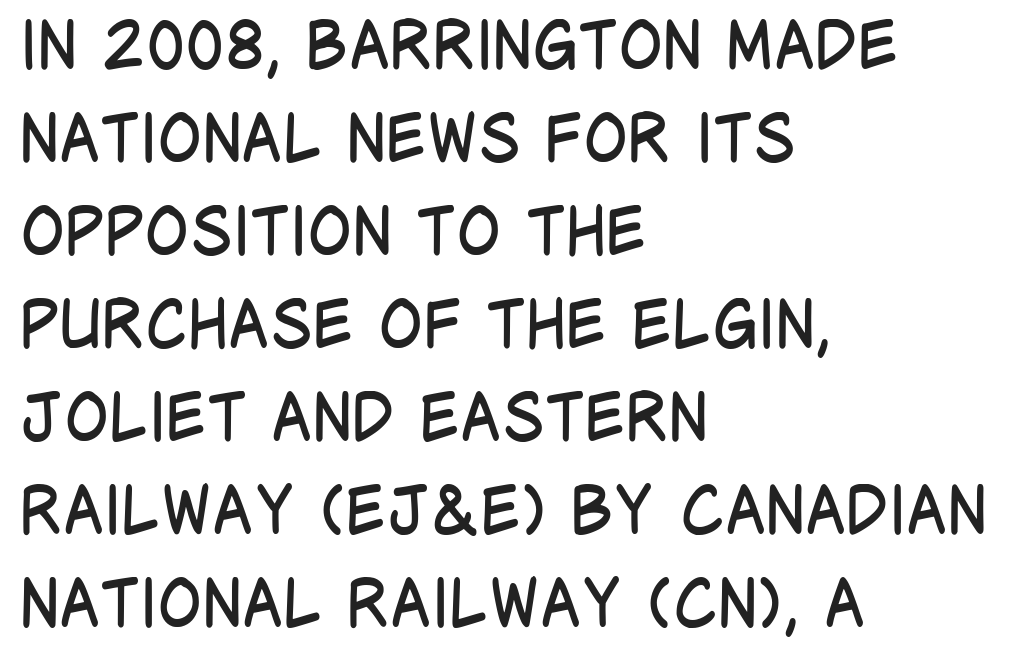
The image shows 66 px regular-weight, condensed sans-serif type, upright; set left-aligned, normal line spacing (1.41x), normal letter spacing, not underlined; low stroke contrast and a large x-height.
